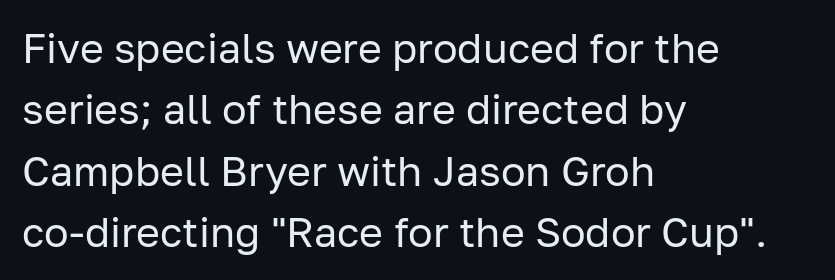
Here the designer chose a conventional face with non-uniform glyph widths. Nope, no serifs anywhere on these letters. The string is rendered with underlining switched off. The letters look calm and open, with moderate or lighter stems.
